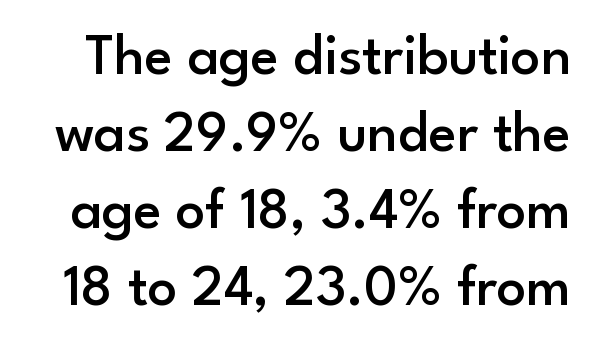
{"serif": "no", "italic": "no", "bold": "semi", "weight": "semibold", "width": "normal", "stroke_contrast": "low", "x_height": "small", "monospaced": "no", "underline": "no", "line_spacing": "normal", "line_spacing_ratio": 1.33, "letter_spacing": "normal", "letter_spacing_em": 0.0, "glyph_px": 58}
